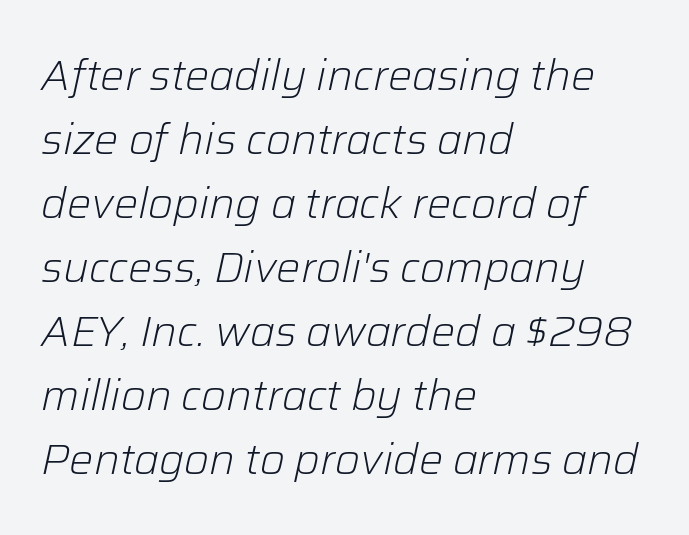
Quick note: interline space is typical. Vertical stems look standard width or narrower in stroke. Descenders are the only things crossing below the line. Each letter keeps its own natural width here, so spacing adapts to shape. Line beginnings align vertically; line endings do not.
